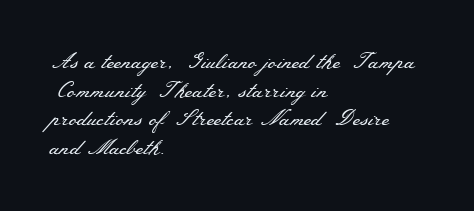
Line beginnings align vertically; line endings do not. Whoever set this chose a conventional vertical rhythm. Stroke mass is kept to a normal reading level or below. Nobody touched the tracking dial on this one.
